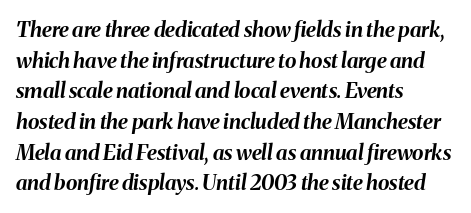
Q: Is the text bold? A: Yes.
Q: Is the text italic (slanted)? A: Yes, it leans right by about 8 degrees.
Q: Is the text underlined? A: No.
Q: How is the paragraph aligned? A: Left-aligned.
Q: Is the spacing between letters normal or unusually wide? A: Normal.
Q: Is the spacing between lines tight, normal or loose? A: Normal.
